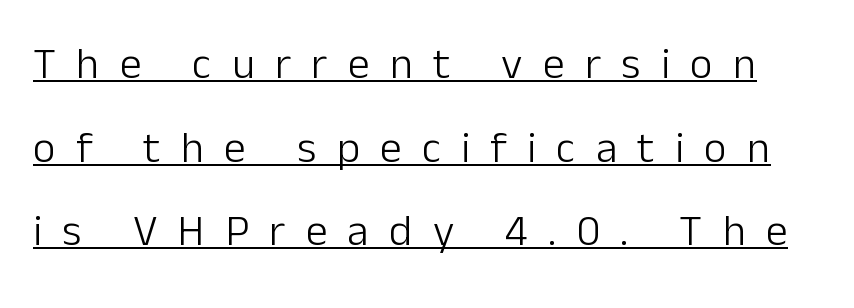
{"serif": "no", "italic": "no", "bold": "no", "weight": "light", "width": "normal", "stroke_contrast": "low", "x_height": "medium", "monospaced": "no", "underline": "yes", "line_spacing": "loose", "line_spacing_ratio": 1.9, "letter_spacing": "wide", "letter_spacing_em": 0.46, "glyph_px": 44}
